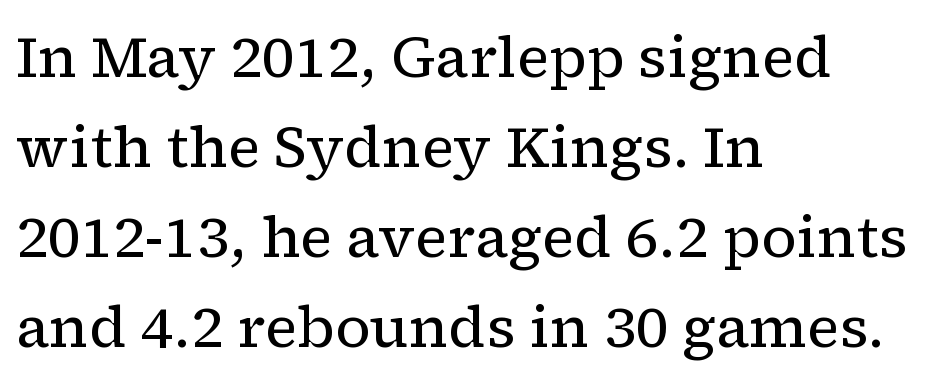
You can tell from the footed stems that serif type was used. Visually the block forms a straight wall on the left and a jagged coastline on the right. A typesetter would mark this as roman, not italic. Letter spacing: default. The space directly below the letters is spotless.
